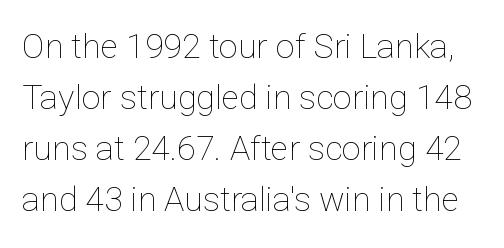
The image shows 34 px thin type, upright; set normal line spacing (1.5x), normal letter spacing, not underlined; low stroke contrast and a medium x-height.
